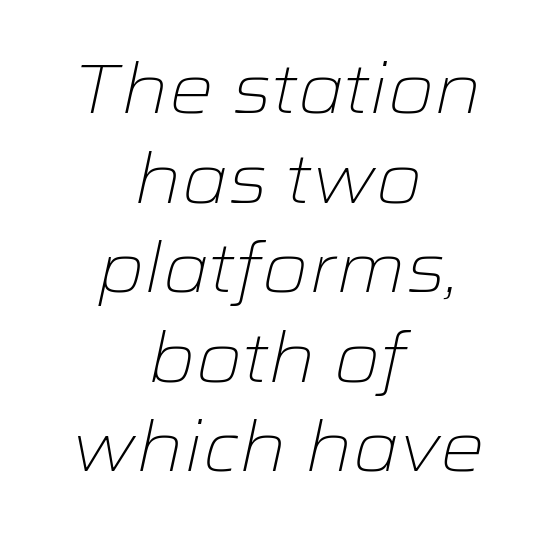
{"italic": "yes", "lean": "right", "slant_degrees": 12, "bold": "no", "weight": "light", "width": "wide", "stroke_contrast": "low", "x_height": "medium", "monospaced": "no", "underline": "no", "align": "center", "line_spacing": "normal", "line_spacing_ratio": 1.28, "letter_spacing": "normal", "letter_spacing_em": 0.0, "glyph_px": 70}
